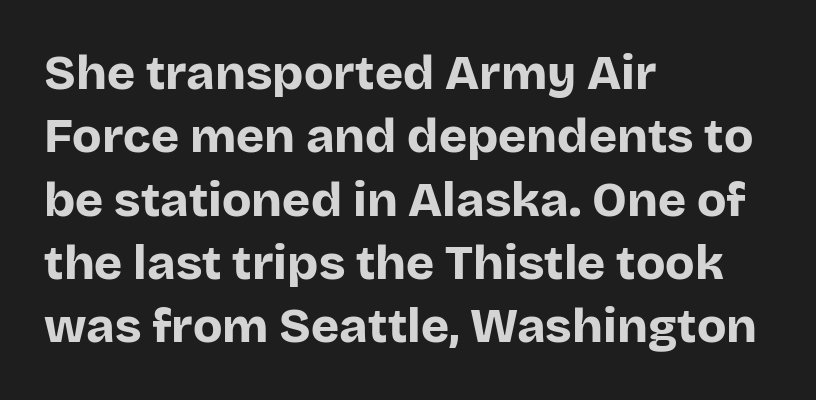
This is sans-serif lettering, the kind often seen on screens and signage. Letters rest on an invisible, unmarked baseline. Nobody touched the tracking dial on this one. A typesetter would call this leading conventional body-copy spacing.
